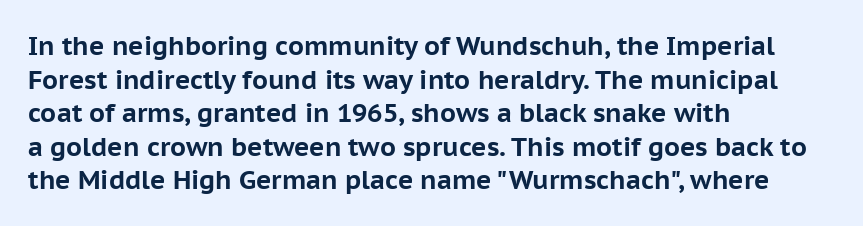
The image shows 26 px bold type, upright; set left-aligned, normal line spacing (1.29x), normal letter spacing, not underlined.
